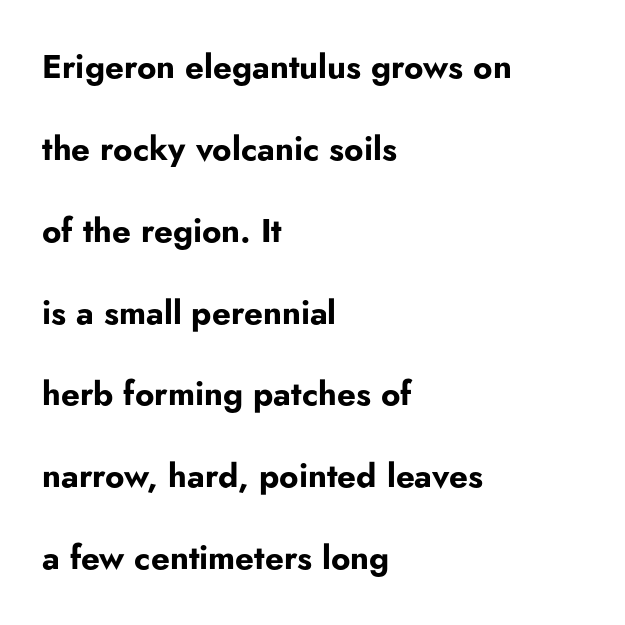
A clean baseline with only descenders dipping below it. Horizontally, the lines are justified to the leading edge only. Characters remain perfectly vertical along every line. The passage shown has conventional tracking throughout. Is this a fixed-width face? No — the glyphs have proportional, varying widths.
